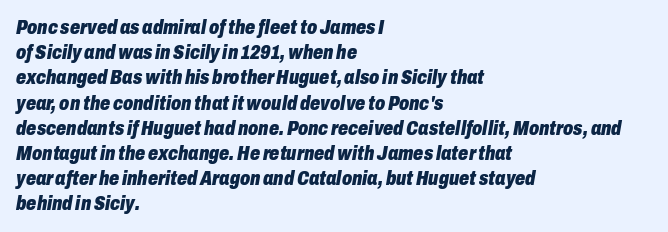
The image shows 20 px bold type, italic (leaning right); set left-aligned, normal line spacing (1.26x), normal letter spacing, not underlined.
